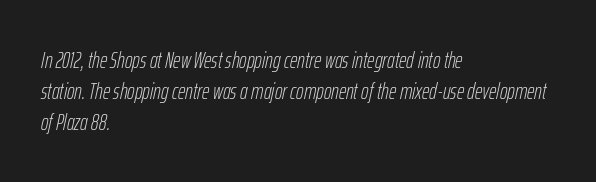
This rendering features lettering with no underline. Leading matches the norm, producing a regular column. The font is comparable to plain body text, perhaps lighter. The lines in this sample share a left origin and differ only in where they stop. If you drew a line through each stem, it would be angled. Tracking here is standard; glyphs follow each other at the usual distance.
